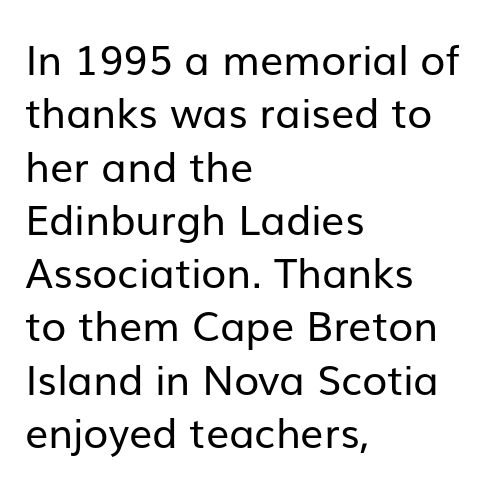
In terms of posture, this sample is upright. One glance says typical: line gaps are just what's usual. Type without underlining. The passage is arranged the way most books set body copy — flush left. This sample uses plain, unmodified letter spacing. Weight class: somewhere from thin through regular.
